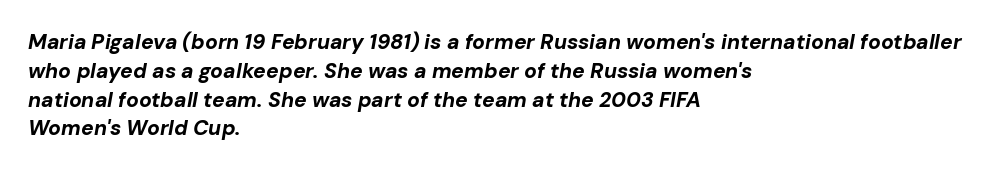
{"italic": "yes", "lean": "right", "slant_degrees": 10, "bold": "yes", "underline": "no", "align": "left", "line_spacing": "normal", "line_spacing_ratio": 1.37, "letter_spacing": "normal", "letter_spacing_em": 0.0, "glyph_px": 21}
